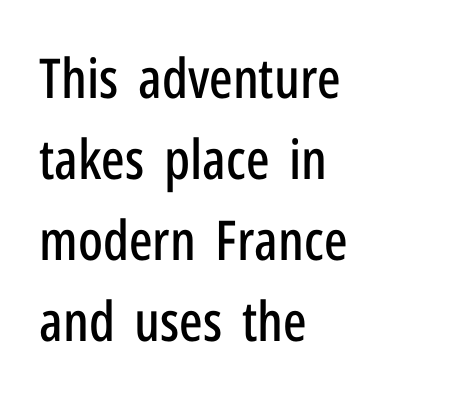
The image shows 55 px condensed sans-serif type, upright; set left-aligned, normal line spacing (1.47x), normal letter spacing, not underlined; low stroke contrast and a medium x-height.
